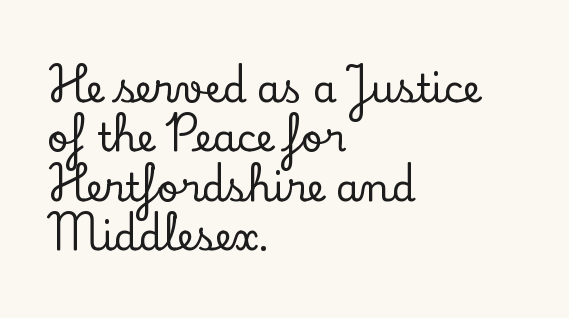
Here the designer chose a conventional face with non-uniform glyph widths. The rendering uses a moderate line-height, typical for paragraphs. Observe the ordinary spacing: letters are neighbours, not strangers. Line beginnings align vertically; line endings do not. Check under the words: just untouched page. The text was rendered using a seriffed face with decorative stroke endings.
